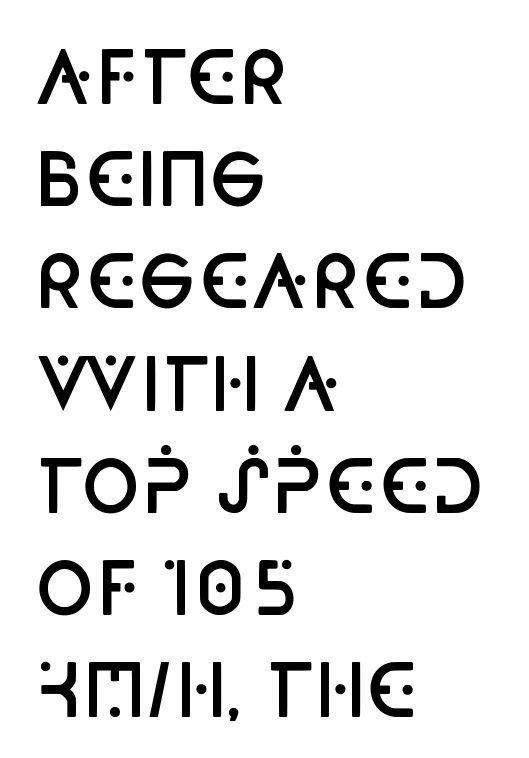
The image shows 71 px semibold, condensed sans-serif type, upright; set left-aligned, normal line spacing (1.44x), normal letter spacing, not underlined; low stroke contrast and a large x-height.
